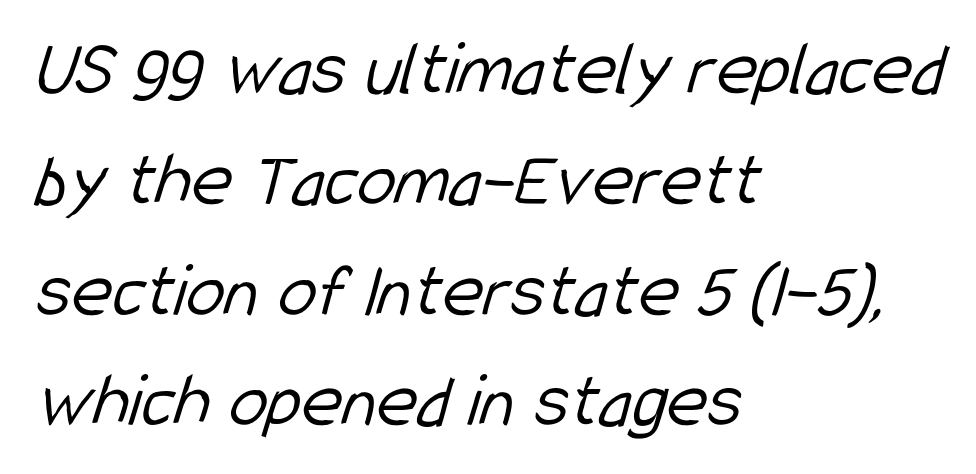
{"serif": "no", "bold": "no", "weight": "light", "width": "condensed", "stroke_contrast": "low", "x_height": "medium", "monospaced": "no", "underline": "no", "align": "left", "line_spacing": "normal", "line_spacing_ratio": 1.42, "letter_spacing": "normal", "letter_spacing_em": 0.0, "glyph_px": 78}
